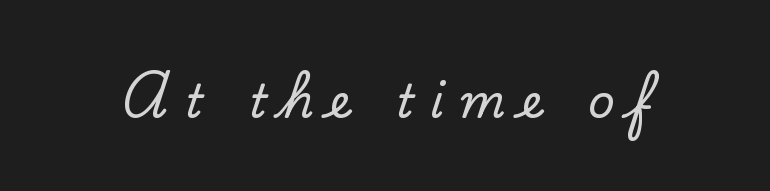
The image shows 46 px serif type; set unusually wide letter spacing (+0.35 em), not underlined; low stroke contrast and a small x-height.
